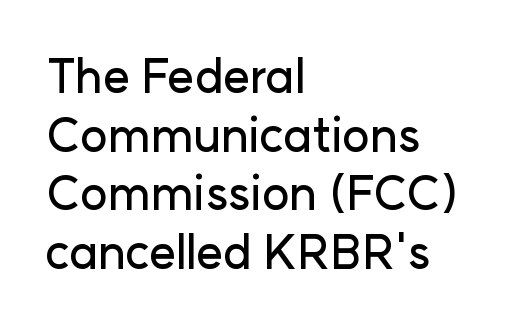
Q: Is the text italic (slanted)? A: No, it is upright.
Q: Is the typeface a serif or a sans-serif typeface? A: Sans-serif.
Q: Is the text underlined? A: No.
Q: How is the paragraph aligned? A: Left-aligned.
Q: Is the spacing between letters normal or unusually wide? A: Normal.
Q: Is the spacing between lines tight, normal or loose? A: Normal.
Q: Width (condensed, normal, or wide)? A: Normal.
Q: Stroke contrast? A: Low.
Q: x-height? A: Medium.
Q: Monospaced? A: No.
